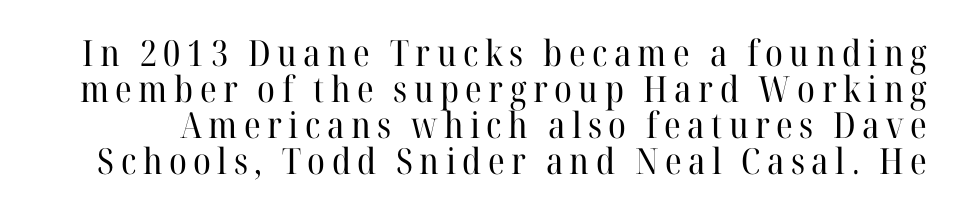
Q: Is the text bold? A: No.
Q: Is the text italic (slanted)? A: No, it is upright.
Q: Is the typeface a serif or a sans-serif typeface? A: Serif.
Q: Is the text underlined? A: No.
Q: Is the spacing between lines tight, normal or loose? A: Tight.
Q: Width (condensed, normal, or wide)? A: Normal.
Q: Stroke contrast? A: High.
Q: x-height? A: Medium.
Q: Monospaced? A: No.
